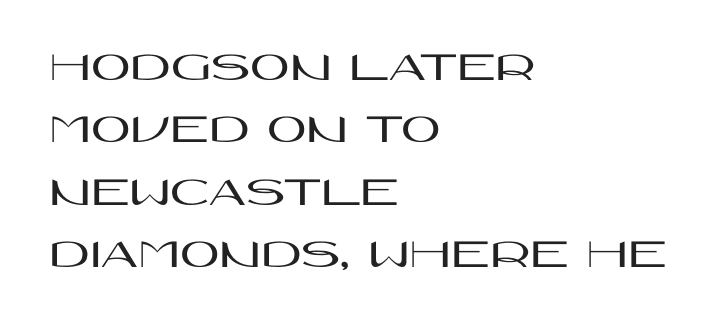
Q: Is the text italic (slanted)? A: No, it is upright.
Q: Is the typeface a serif or a sans-serif typeface? A: Sans-serif.
Q: Is the text underlined? A: No.
Q: How is the paragraph aligned? A: Left-aligned.
Q: Is the spacing between letters normal or unusually wide? A: Normal.
Q: Is the spacing between lines tight, normal or loose? A: Normal.
Q: Width (condensed, normal, or wide)? A: Wide.
Q: Stroke contrast? A: High.
Q: x-height? A: Large.
Q: Monospaced? A: No.
